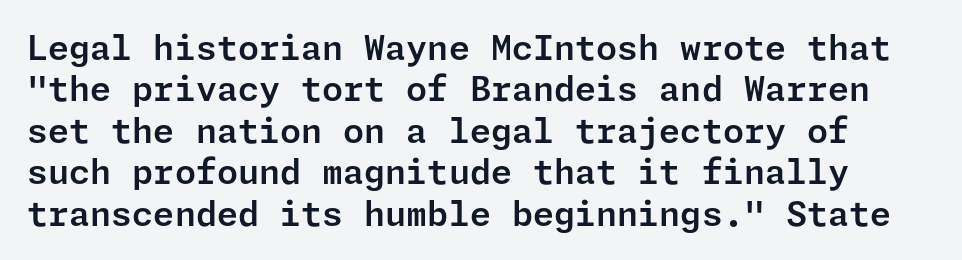
The image shows 34 px sans-serif type, upright; set line spacing 1.22x, normal letter spacing, not underlined; low stroke contrast and a medium x-height.
